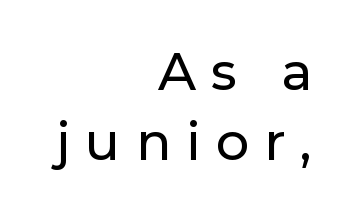
{"serif": "no", "italic": "no", "width": "normal", "stroke_contrast": "low", "x_height": "medium", "monospaced": "no", "underline": "no", "align": "right", "line_spacing": "normal", "line_spacing_ratio": 1.34, "letter_spacing": "wide", "letter_spacing_em": 0.29, "glyph_px": 52}
